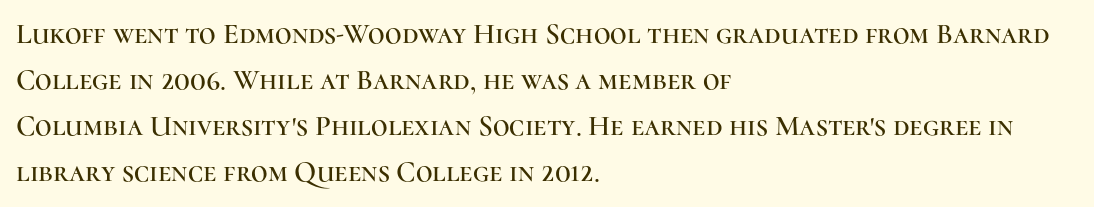
Caption: multi-line text, flush left, ragged right. Each new line begins a customary step beneath the previous one. The letters stand straight up with perfectly vertical stems. Each letter's strokes conclude with small projecting serifs. Just letters on the line, the space beneath them empty.
